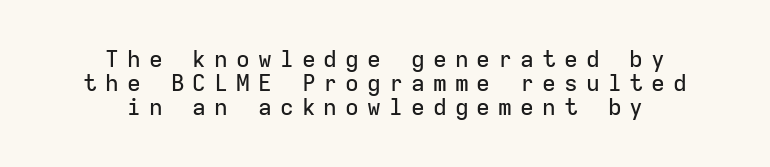
Q: Is the text italic (slanted)? A: No, it is upright.
Q: Is the text underlined? A: No.
Q: How is the paragraph aligned? A: Centered.
Q: Is the spacing between letters normal or unusually wide? A: Unusually wide.
Q: Is the spacing between lines tight, normal or loose? A: Tight.
